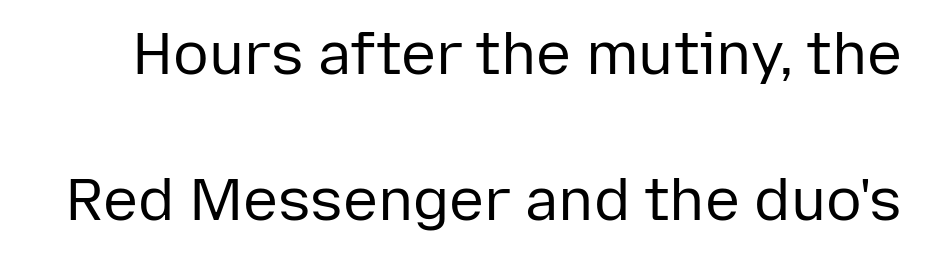
The image shows 59 px regular-weight sans-serif type, upright; set loose line spacing (2.48x), normal letter spacing, not underlined; low stroke contrast and a medium x-height.
